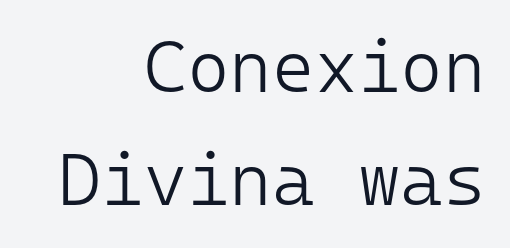
The strokes are not fattened; the text isn't bold. Is this a fixed-width face? Yes — each glyph sits in an identical cell. The tracking reads as untouched default to a designer's eye. The vertical gap from one line to the next is medium. The string is rendered with underlining switched off.
